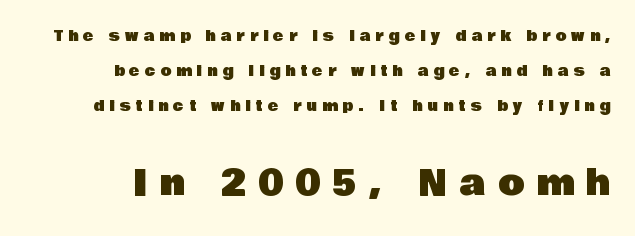
The line-height multiplier appears high, well above default. The letters advance in unequal steps, a hallmark of proportional type. Beneath every word, the page is bare. The lines are quadded right. Between one letter and the next there's a generous, obvious gap. The following chunk of copy outweighs the initial chunk in type size.
